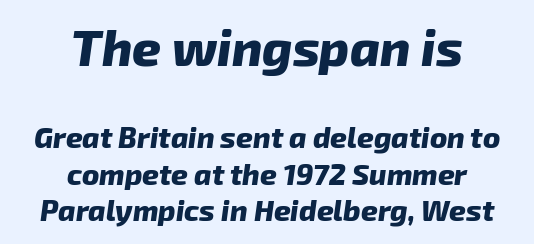
Q: Is the text bold? A: Yes.
Q: Is the text italic (slanted)? A: Yes, it leans right by about 8 degrees.
Q: Is the text underlined? A: No.
Q: How is the paragraph aligned? A: Centered.
Q: Is the spacing between letters normal or unusually wide? A: Normal.
Q: Is the spacing between lines tight, normal or loose? A: Normal.
Q: Which block of text is set in a larger size, the first (top) or the second (bottom)? A: The first (top) one.
Q: Width (condensed, normal, or wide)? A: Normal.
Q: Stroke contrast? A: Low.
Q: x-height? A: Medium.
Q: Monospaced? A: No.
